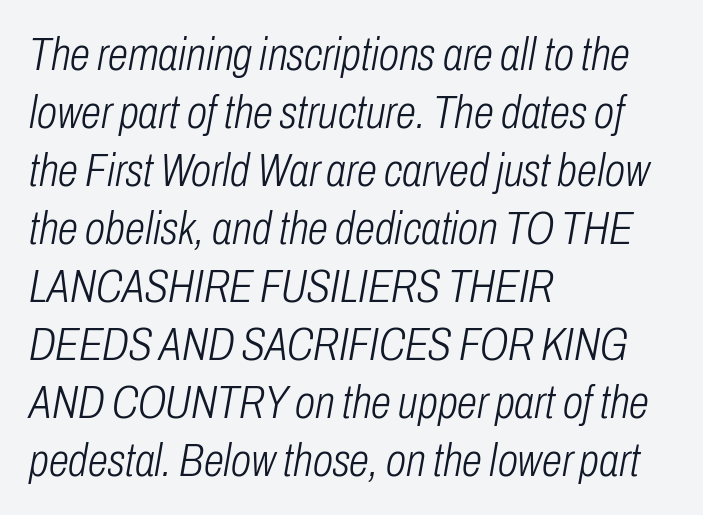
Q: Is the text bold? A: No.
Q: Is the text italic (slanted)? A: Yes, it leans right by about 10 degrees.
Q: Is the text underlined? A: No.
Q: How is the paragraph aligned? A: Left-aligned.
Q: Is the spacing between letters normal or unusually wide? A: Normal.
Q: Is the spacing between lines tight, normal or loose? A: Normal.
Q: Width (condensed, normal, or wide)? A: Condensed.
Q: Stroke contrast? A: Low.
Q: x-height? A: Medium.
Q: Monospaced? A: No.
